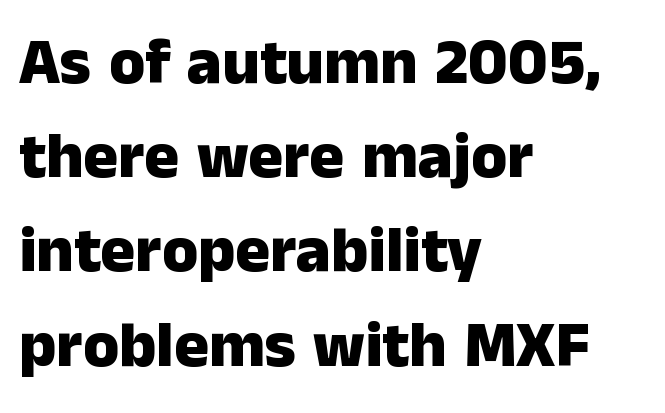
{"serif": "no", "italic": "no", "bold": "yes", "weight": "heavy", "width": "normal", "stroke_contrast": "low", "x_height": "medium", "monospaced": "no", "underline": "no", "align": "left", "line_spacing": "normal", "line_spacing_ratio": 1.45, "letter_spacing": "normal", "letter_spacing_em": 0.0, "glyph_px": 65}
